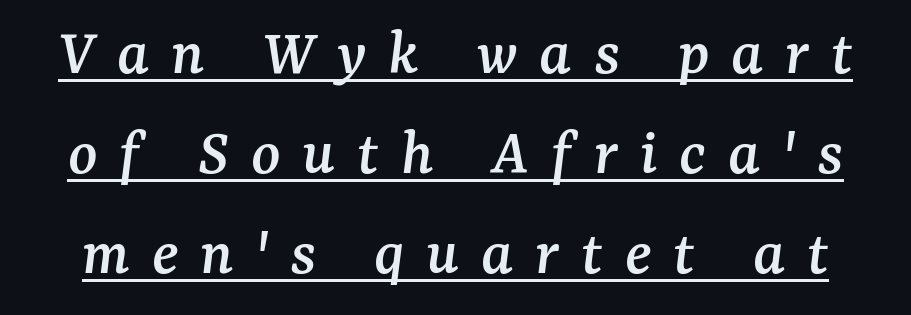
Q: Is the text italic (slanted)? A: Yes, it leans right by about 7 degrees.
Q: Is the typeface a serif or a sans-serif typeface? A: Serif.
Q: Is the text underlined? A: Yes.
Q: Is the spacing between letters normal or unusually wide? A: Unusually wide.
Q: Is the spacing between lines tight, normal or loose? A: Normal.
Q: Width (condensed, normal, or wide)? A: Normal.
Q: Stroke contrast? A: Medium.
Q: x-height? A: Medium.
Q: Monospaced? A: No.
